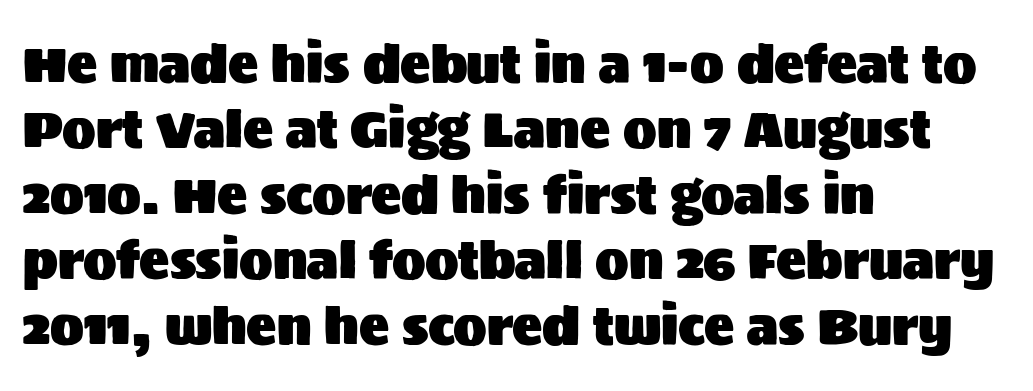
{"serif": "no", "italic": "no", "width": "normal", "stroke_contrast": "medium", "x_height": "large", "monospaced": "no", "underline": "no", "align": "left", "line_spacing": "normal", "line_spacing_ratio": 1.31, "letter_spacing": "normal", "letter_spacing_em": 0.0, "glyph_px": 50}
